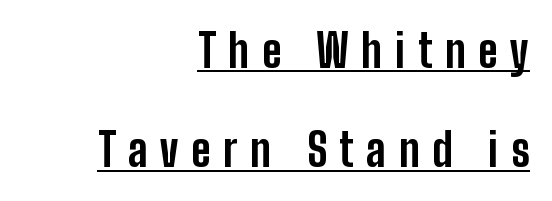
A typesetter would call this leading open, well beyond the default. A roman cut, with each character standing at attention. Short and long lines alike share a common ending point at right. Does extra space separate the letters? Yes, quite a lot of it.
